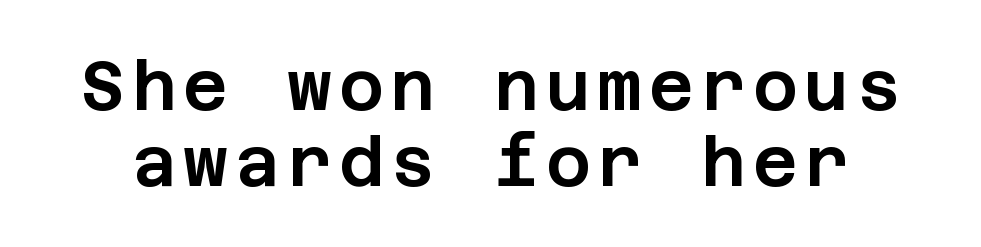
Q: Is the text italic (slanted)? A: No, it is upright.
Q: Is the typeface a serif or a sans-serif typeface? A: Sans-serif.
Q: Is the text underlined? A: No.
Q: Is the spacing between lines tight, normal or loose? A: Tight.
Q: Width (condensed, normal, or wide)? A: Normal.
Q: Stroke contrast? A: Low.
Q: x-height? A: Large.
